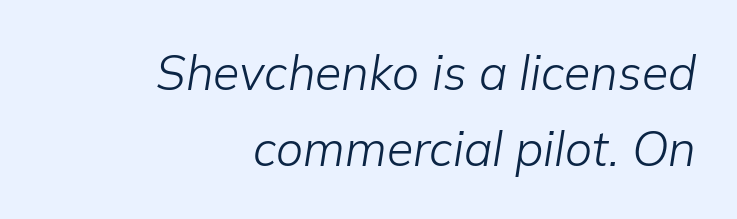
Inter-character spacing is left at the font's built-in metrics. The passage shown leans; its letterforms are oblique. The strokes are not fattened; the text isn't bold. The face used here is proportionally spaced, like ordinary book or web type. These lines sit exactly where default settings would place them. These lines stack with their right ends in a neat column.
